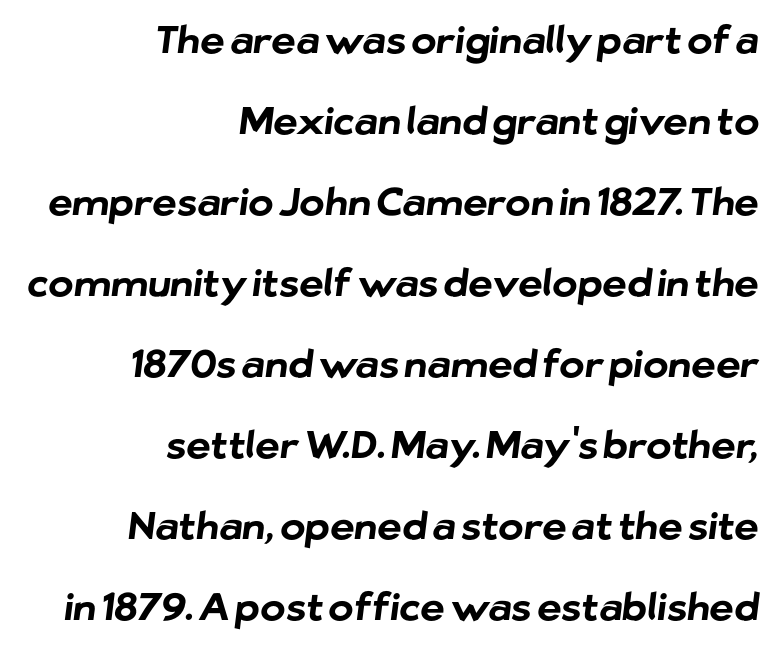
{"serif": "no", "bold": "yes", "weight": "bold", "width": "normal", "stroke_contrast": "low", "x_height": "medium", "monospaced": "no", "underline": "no", "align": "right", "line_spacing": "loose", "line_spacing_ratio": 2.13, "letter_spacing": "normal", "letter_spacing_em": 0.0, "glyph_px": 38}
